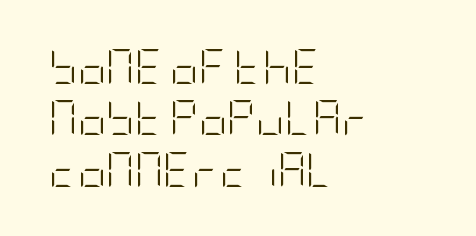
The image shows 35 px light, condensed sans-serif type, upright; set left-aligned, normal line spacing (1.47x), normal letter spacing, not underlined; low stroke contrast and a large x-height.
